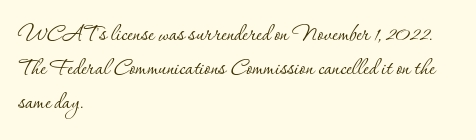
The image shows 28 px thin serif type; set left-aligned, line spacing 1.22x, normal letter spacing, not underlined; low stroke contrast and a small x-height.
